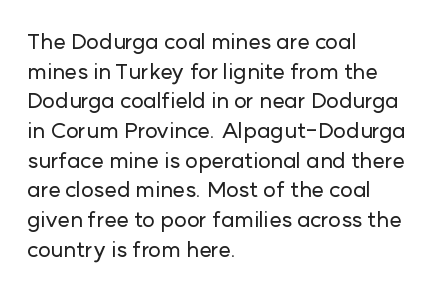
{"italic": "no", "underline": "no", "align": "left", "line_spacing": "normal", "line_spacing_ratio": 1.35, "letter_spacing": "normal", "letter_spacing_em": 0.0, "glyph_px": 22}
